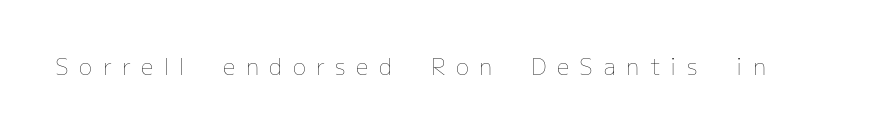
Q: Is the text bold? A: No.
Q: Is the text italic (slanted)? A: No, it is upright.
Q: Is the text underlined? A: No.
Q: Is the spacing between letters normal or unusually wide? A: Unusually wide.
